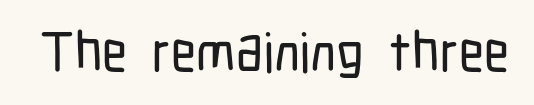
The image shows 55 px condensed sans-serif type, upright; set normal letter spacing, not underlined; low stroke contrast and a medium x-height.
